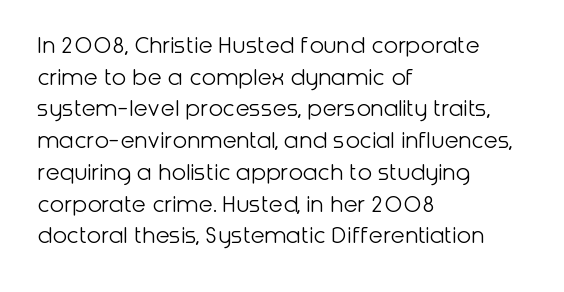
Q: Is the text bold? A: No.
Q: Is the text italic (slanted)? A: No, it is upright.
Q: Is the text underlined? A: No.
Q: How is the paragraph aligned? A: Left-aligned.
Q: Is the spacing between letters normal or unusually wide? A: Normal.
